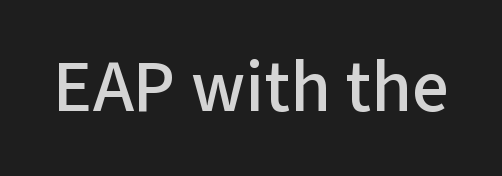
This is sans-serif lettering, the kind often seen on screens and signage. Nobody touched the tracking dial on this one. Clear beneath every line of the passage. Quick note: not italic, upright. This sample has the flowing, uneven cadence of proportional lettering.
